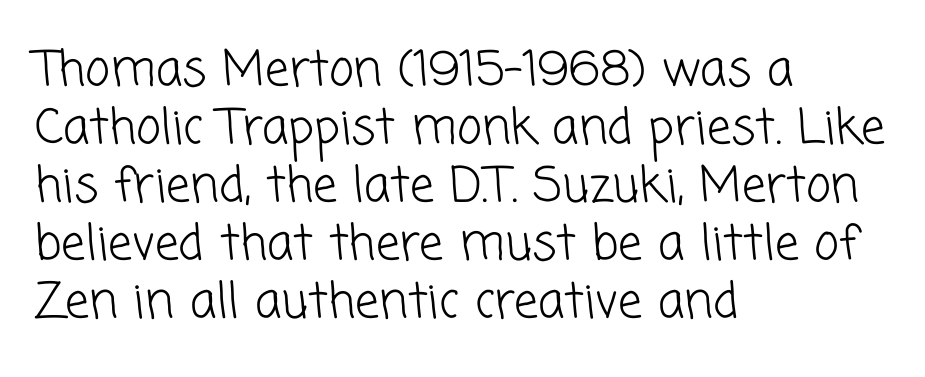
Q: Is the text bold? A: No.
Q: Is the typeface a serif or a sans-serif typeface? A: Sans-serif.
Q: Is the text underlined? A: No.
Q: How is the paragraph aligned? A: Left-aligned.
Q: Is the spacing between letters normal or unusually wide? A: Normal.
Q: Width (condensed, normal, or wide)? A: Normal.
Q: Stroke contrast? A: Low.
Q: x-height? A: Medium.
Q: Monospaced? A: No.
